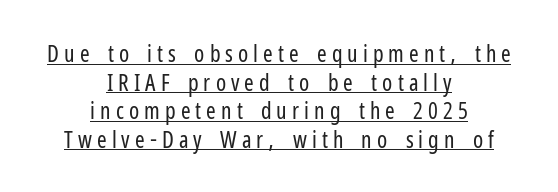
{"italic": "no", "bold": "no", "underline": "yes", "align": "center", "line_spacing_ratio": 1.24, "letter_spacing": "wide", "letter_spacing_em": 0.22, "glyph_px": 23}
